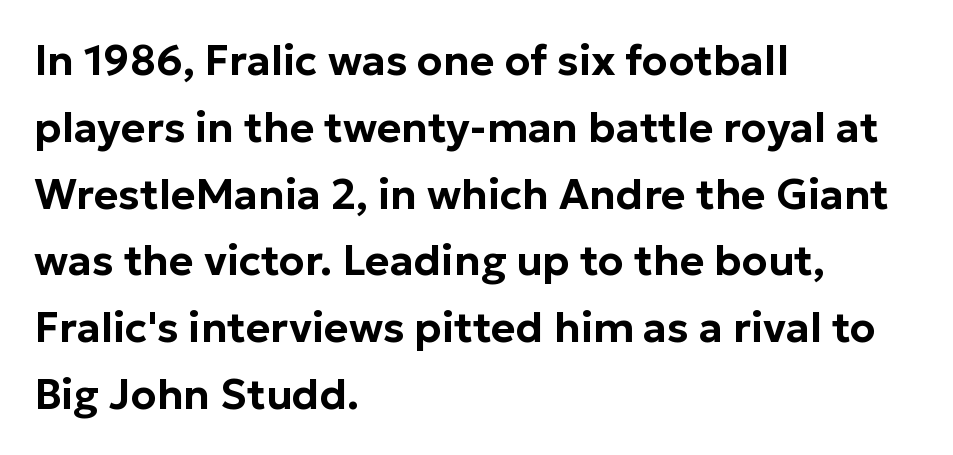
Q: Is the text italic (slanted)? A: No, it is upright.
Q: Is the typeface a serif or a sans-serif typeface? A: Sans-serif.
Q: Is the text underlined? A: No.
Q: How is the paragraph aligned? A: Left-aligned.
Q: Is the spacing between letters normal or unusually wide? A: Normal.
Q: Is the spacing between lines tight, normal or loose? A: Normal.
Q: Width (condensed, normal, or wide)? A: Normal.
Q: Stroke contrast? A: Low.
Q: x-height? A: Medium.
Q: Monospaced? A: No.
